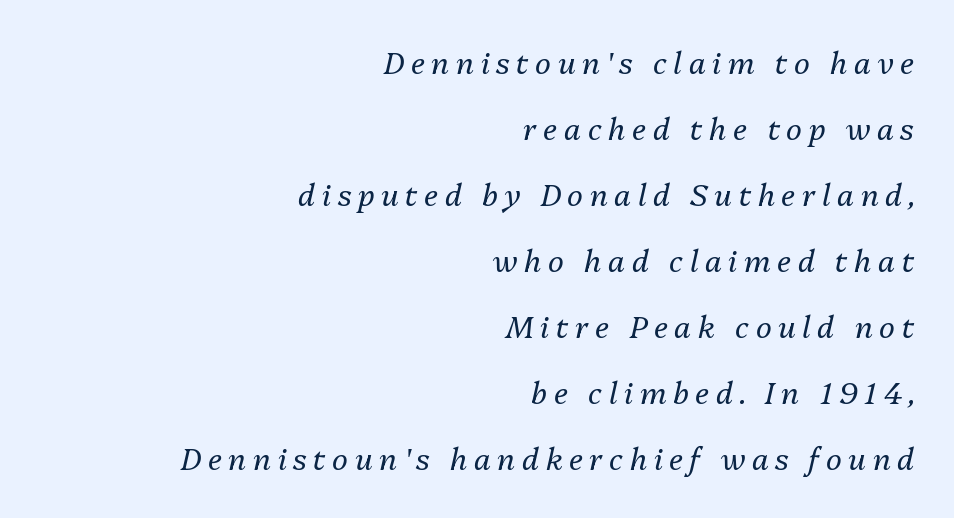
The image shows 30 px regular-weight type, italic (leaning right); set right-aligned, loose line spacing (2.2x), unusually wide letter spacing (+0.22 em), not underlined; medium stroke contrast and a medium x-height.
